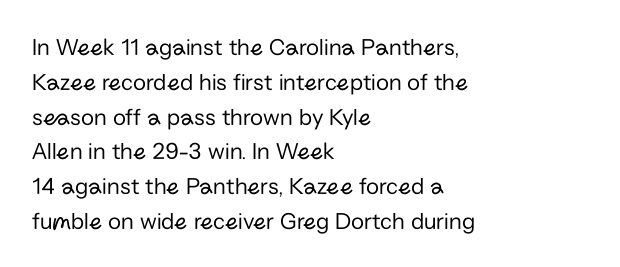
{"italic": "no", "bold": "no", "underline": "no", "align": "left", "line_spacing": "normal", "line_spacing_ratio": 1.45, "letter_spacing": "normal", "letter_spacing_em": 0.0, "glyph_px": 24}
